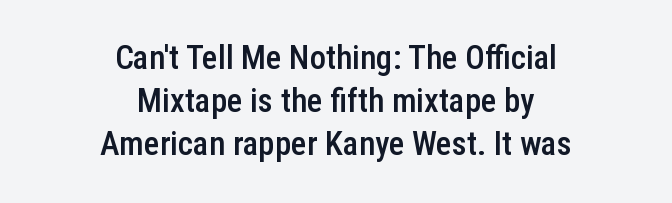
Unmarked baselines from the first word to the last. Here the glyphs are tracked normally, forming tight word shapes. These lines are rendered in a variable-pitch font. The rows are spaced the way most documents space them. The letters are semibold — heavier than regular but short of a full bold. Letterform terminals end flat and unadorned throughout the passage.
